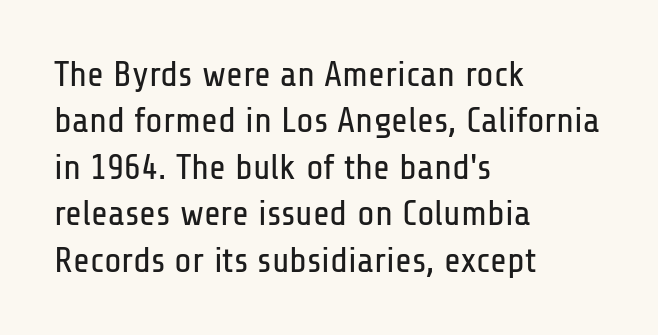
{"serif": "no", "italic": "no", "bold": "no", "weight": "regular", "width": "condensed", "stroke_contrast": "low", "x_height": "medium", "monospaced": "no", "underline": "no", "align": "left", "line_spacing": "normal", "line_spacing_ratio": 1.29, "letter_spacing": "normal", "letter_spacing_em": 0.0, "glyph_px": 36}
